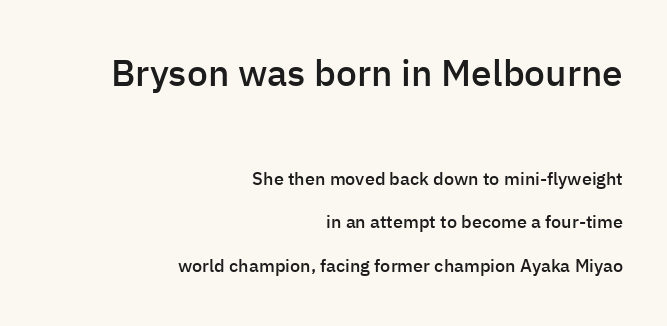
The image shows 37 px semibold sans-serif type, upright; set right-aligned, loose line spacing (2.43x), normal letter spacing, not underlined; the first (top) block is 2.06x larger; low stroke contrast and a medium x-height.
